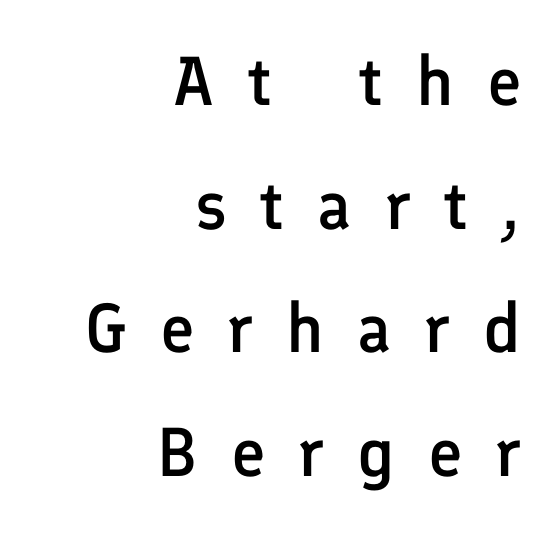
Q: Is the text bold? A: Semi-bold.
Q: Is the text italic (slanted)? A: No, it is upright.
Q: Is the typeface a serif or a sans-serif typeface? A: Sans-serif.
Q: Is the text underlined? A: No.
Q: How is the paragraph aligned? A: Right-aligned.
Q: Is the spacing between letters normal or unusually wide? A: Unusually wide.
Q: Width (condensed, normal, or wide)? A: Normal.
Q: Stroke contrast? A: Low.
Q: x-height? A: Medium.
Q: Monospaced? A: No.
